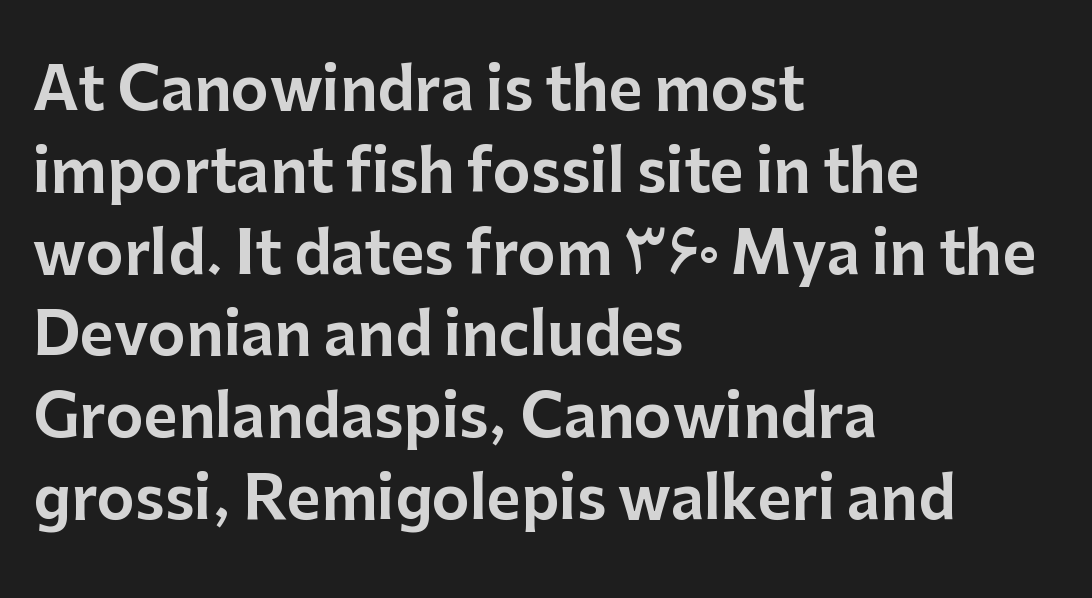
{"serif": "no", "italic": "no", "width": "normal", "stroke_contrast": "low", "x_height": "medium", "monospaced": "no", "underline": "no", "align": "left", "line_spacing": "normal", "line_spacing_ratio": 1.41, "letter_spacing": "normal", "letter_spacing_em": 0.0, "glyph_px": 58}
